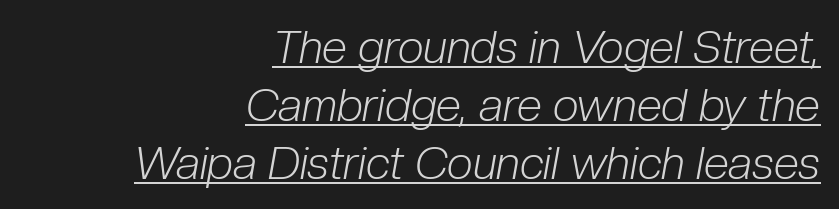
The image shows 46 px light, condensed type, italic (leaning right); set right-aligned, normal line spacing (1.26x), normal letter spacing, underlined; low stroke contrast and a medium x-height.
